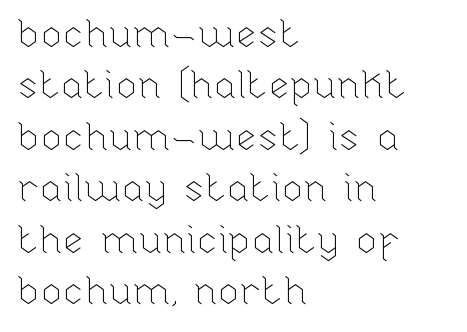
Does the lettering tilt? It doesn't — this is upright. Note the varied advance widths — an 'i' is clearly narrower than an 'm'. Honestly, the letter spacing is just normal — you wouldn't notice it. The paragraph has a hard left edge and a soft right edge. These lines sit exactly where default settings would place them. The string is rendered with underlining switched off.
